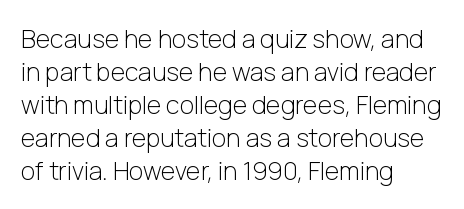
Q: Is the text bold? A: No.
Q: Is the text italic (slanted)? A: No, it is upright.
Q: Is the text underlined? A: No.
Q: How is the paragraph aligned? A: Left-aligned.
Q: Is the spacing between letters normal or unusually wide? A: Normal.
Q: Is the spacing between lines tight, normal or loose? A: Normal.
